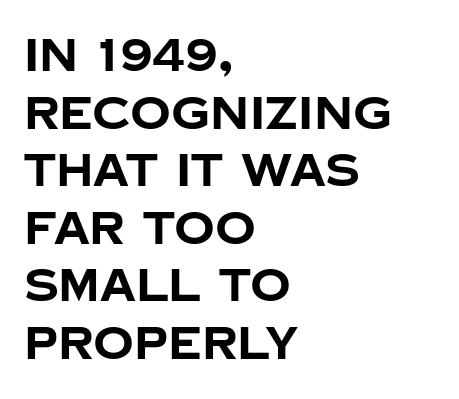
{"serif": "no", "italic": "no", "bold": "yes", "weight": "bold", "width": "normal", "stroke_contrast": "low", "x_height": "large", "monospaced": "no", "underline": "no", "align": "left", "line_spacing": "normal", "line_spacing_ratio": 1.28, "letter_spacing": "normal", "letter_spacing_em": 0.0, "glyph_px": 45}
